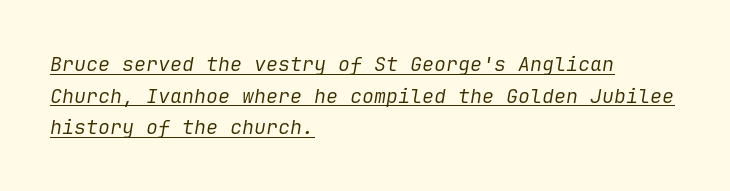
Q: Is the text bold? A: No.
Q: Is the text italic (slanted)? A: Yes, it leans right by about 9 degrees.
Q: Is the text underlined? A: Yes.
Q: How is the paragraph aligned? A: Left-aligned.
Q: Is the spacing between letters normal or unusually wide? A: Normal.
Q: Is the spacing between lines tight, normal or loose? A: Normal.
